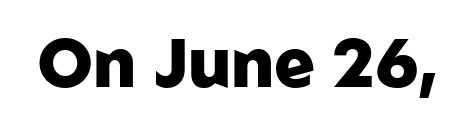
Q: Is the text bold? A: Yes.
Q: Is the text italic (slanted)? A: No, it is upright.
Q: Is the typeface a serif or a sans-serif typeface? A: Sans-serif.
Q: Is the text underlined? A: No.
Q: Is the spacing between letters normal or unusually wide? A: Normal.
Q: Width (condensed, normal, or wide)? A: Normal.
Q: Stroke contrast? A: Low.
Q: x-height? A: Medium.
Q: Monospaced? A: No.
